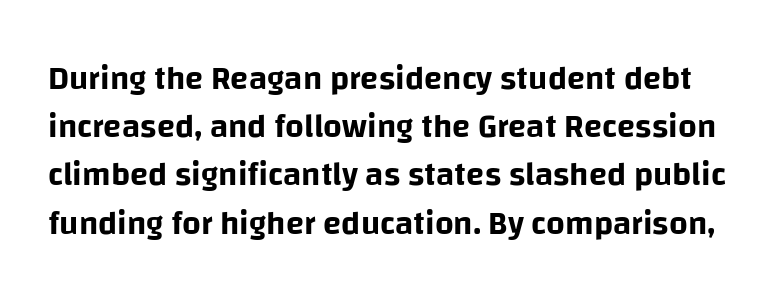
Q: Is the text italic (slanted)? A: No, it is upright.
Q: Is the typeface a serif or a sans-serif typeface? A: Sans-serif.
Q: Is the text underlined? A: No.
Q: Is the spacing between letters normal or unusually wide? A: Normal.
Q: Is the spacing between lines tight, normal or loose? A: Normal.
Q: Width (condensed, normal, or wide)? A: Normal.
Q: Stroke contrast? A: Low.
Q: x-height? A: Large.
Q: Monospaced? A: No.
